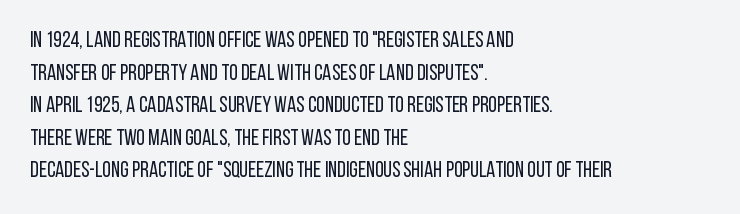
The image shows 22 px text type, upright; set left-aligned, normal line spacing (1.48x), normal letter spacing, not underlined.
